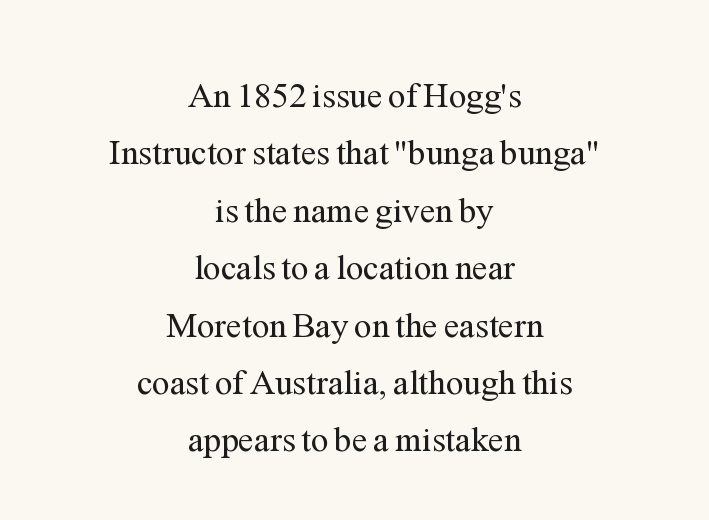
Nobody drew a line under any word here. There is no visible air inserted between adjacent glyphs. The glyphs in this specimen are seriffed. Centered paragraph, ragged on both sides. Is the stroke heavy? The answer is a plain regular-or-lighter.
